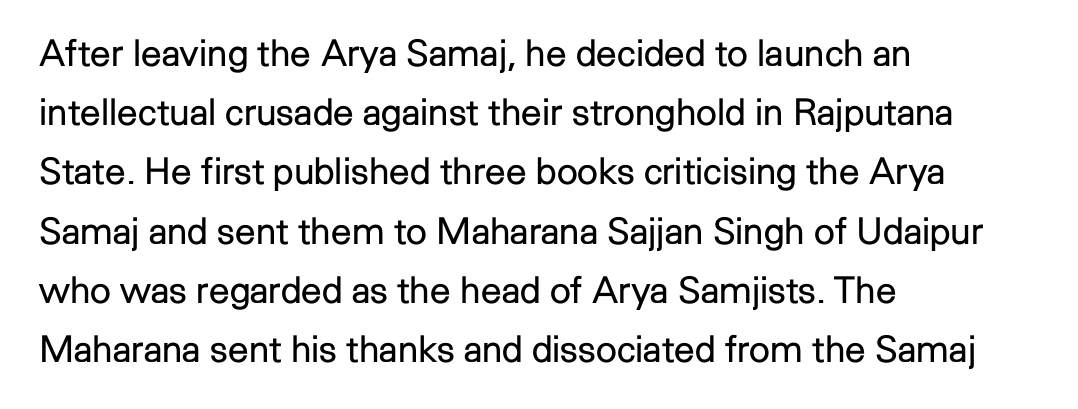
Q: Is the text bold? A: No.
Q: Is the text italic (slanted)? A: No, it is upright.
Q: Is the typeface a serif or a sans-serif typeface? A: Sans-serif.
Q: Is the text underlined? A: No.
Q: How is the paragraph aligned? A: Left-aligned.
Q: Is the spacing between letters normal or unusually wide? A: Normal.
Q: Is the spacing between lines tight, normal or loose? A: Normal.
Q: Width (condensed, normal, or wide)? A: Normal.
Q: Stroke contrast? A: Low.
Q: x-height? A: Medium.
Q: Monospaced? A: No.
